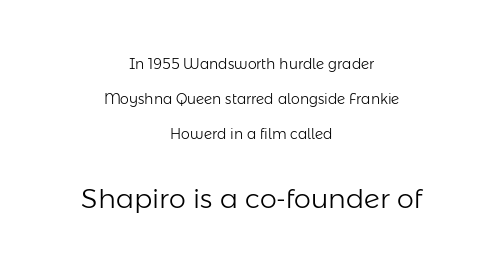
The later block is typeset at a bigger size than the earlier block. The face looks like a standard text weight, possibly lighter. The paragraph shown floats in the horizontal middle. Students, note that the glyphs here touch the page at normal intervals.
